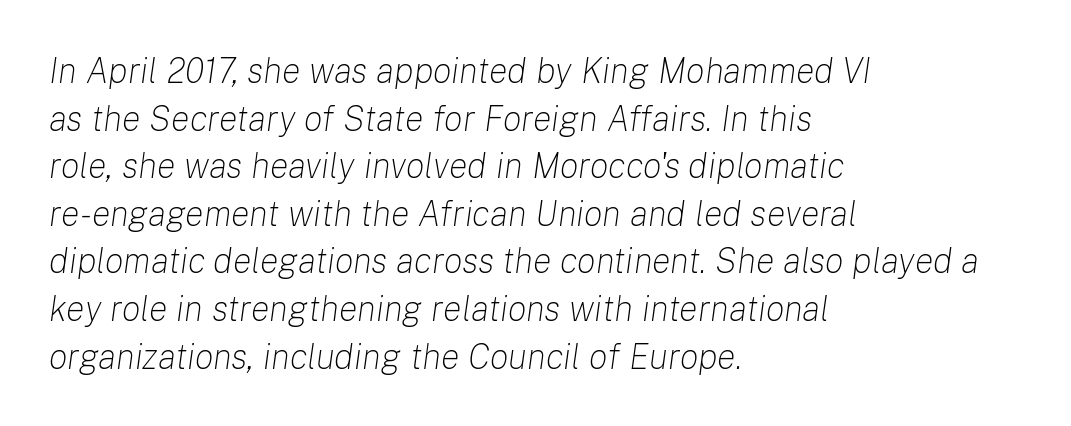
Q: Is the text bold? A: No.
Q: Is the text italic (slanted)? A: Yes, it leans right by about 8 degrees.
Q: Is the text underlined? A: No.
Q: How is the paragraph aligned? A: Left-aligned.
Q: Is the spacing between letters normal or unusually wide? A: Normal.
Q: Is the spacing between lines tight, normal or loose? A: Normal.
Q: Width (condensed, normal, or wide)? A: Normal.
Q: Stroke contrast? A: Low.
Q: x-height? A: Medium.
Q: Monospaced? A: No.
